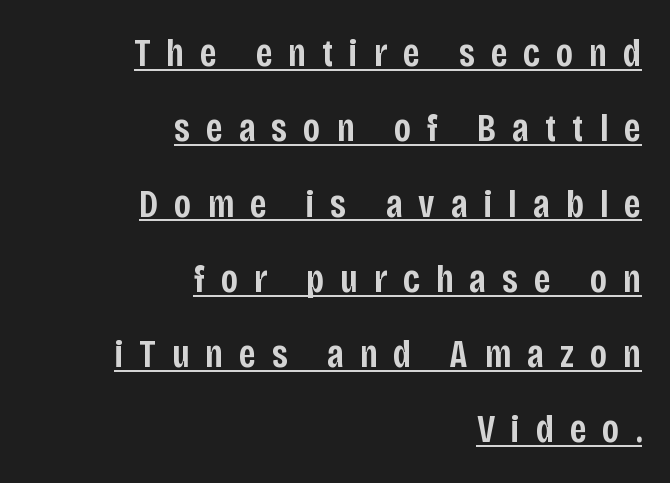
The image shows 39 px semibold, condensed sans-serif type, upright; set right-aligned, loose line spacing (1.93x), unusually wide letter spacing (+0.41 em), underlined; low stroke contrast and a large x-height.
